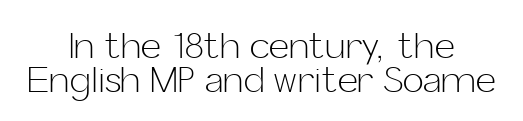
Q: Is the text bold? A: No.
Q: Is the text italic (slanted)? A: No, it is upright.
Q: Is the typeface a serif or a sans-serif typeface? A: Sans-serif.
Q: Is the text underlined? A: No.
Q: How is the paragraph aligned? A: Centered.
Q: Is the spacing between letters normal or unusually wide? A: Normal.
Q: Is the spacing between lines tight, normal or loose? A: Tight.
Q: Width (condensed, normal, or wide)? A: Normal.
Q: Stroke contrast? A: Low.
Q: x-height? A: Medium.
Q: Monospaced? A: No.
